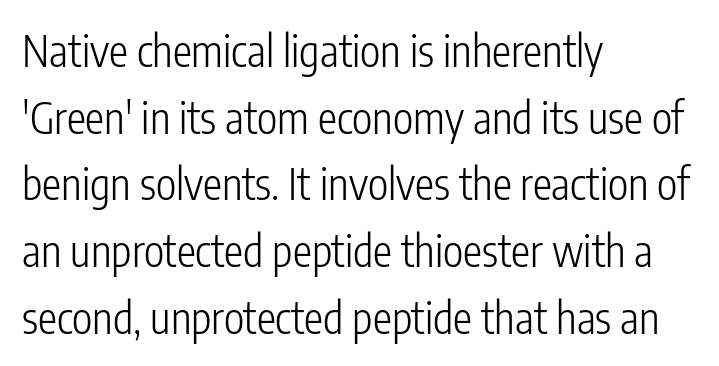
{"serif": "no", "italic": "no", "bold": "no", "weight": "light", "width": "condensed", "stroke_contrast": "low", "x_height": "medium", "monospaced": "no", "underline": "no", "align": "left", "line_spacing": "normal", "line_spacing_ratio": 1.55, "letter_spacing": "normal", "letter_spacing_em": 0.0, "glyph_px": 43}
